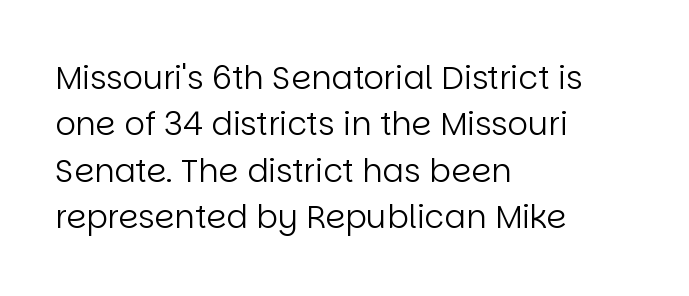
A sans-serif font was chosen for this passage. Compared with a centered layout, this one pins lines to the left instead. The space directly below the letters is spotless. Between one letter and the next there's only the usual sliver of space.
